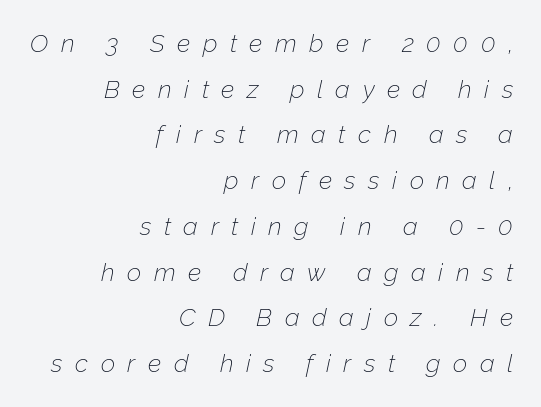
Q: Is the text bold? A: No.
Q: Is the text italic (slanted)? A: Yes, it leans right by about 12 degrees.
Q: Is the text underlined? A: No.
Q: How is the paragraph aligned? A: Right-aligned.
Q: Is the spacing between letters normal or unusually wide? A: Unusually wide.
